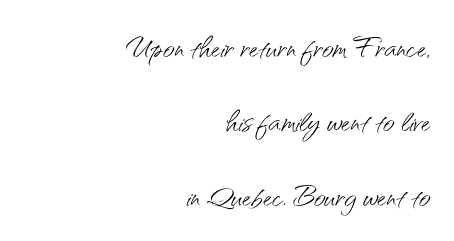
{"serif": "no", "bold": "no", "weight": "light", "width": "normal", "stroke_contrast": "medium", "x_height": "small", "monospaced": "no", "underline": "no", "align": "right", "line_spacing_ratio": 1.86, "letter_spacing": "normal", "letter_spacing_em": 0.0, "glyph_px": 40}
